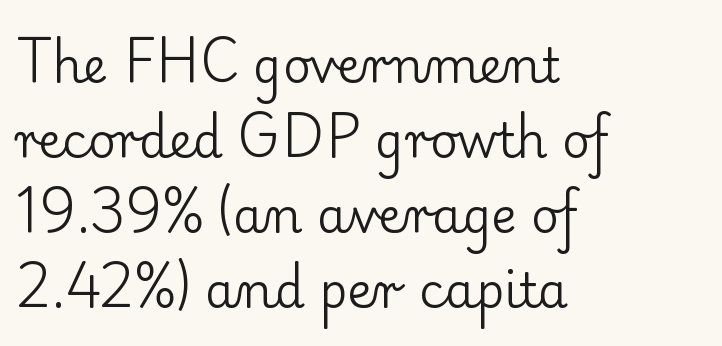
A light-to-regular cut is what we see here. The words here are not underlined. Caption: standard tracking, unaltered. These lines are composed in type with serifs.
